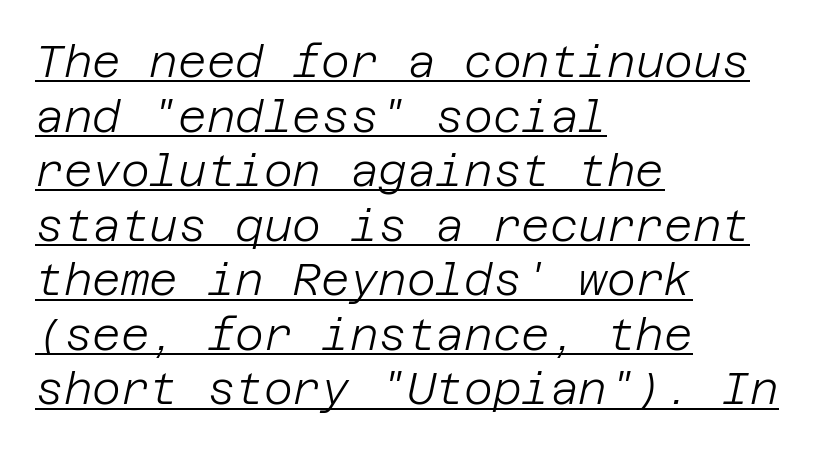
The image shows 44 px light type, italic (leaning right); set left-aligned, line spacing 1.24x, normal letter spacing, underlined; low stroke contrast and a large x-height.
